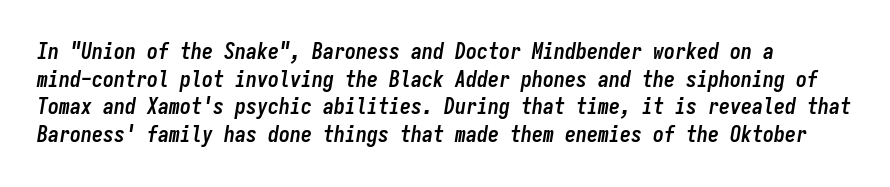
{"italic": "yes", "lean": "right", "slant_degrees": 9, "bold": "yes", "underline": "no", "line_spacing": "normal", "line_spacing_ratio": 1.26, "letter_spacing": "normal", "letter_spacing_em": 0.0, "glyph_px": 22}
